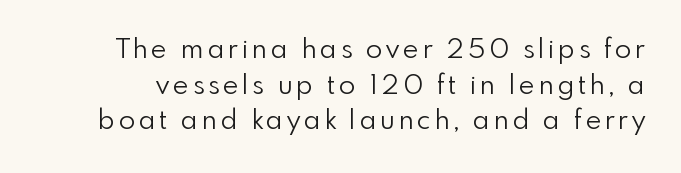
Ink coverage per letter is moderate at most. The type sits square on the baseline with zero lean. Glance below the letters and you will spot only blank space. Line spacing here is normal.
